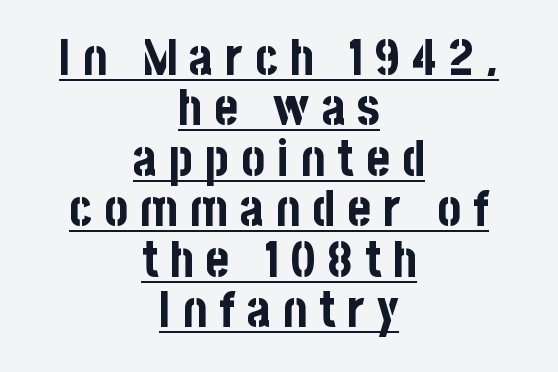
{"serif": "no", "italic": "no", "bold": "yes", "weight": "bold", "width": "condensed", "stroke_contrast": "low", "x_height": "large", "monospaced": "no", "underline": "yes", "align": "center", "line_spacing": "tight", "line_spacing_ratio": 1.01, "letter_spacing": "wide", "letter_spacing_em": 0.24, "glyph_px": 50}
